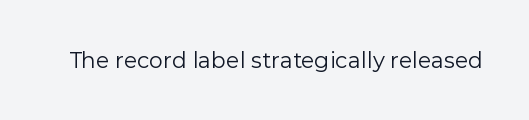
Q: Is the text bold? A: No.
Q: Is the text italic (slanted)? A: No, it is upright.
Q: Is the text underlined? A: No.
Q: Is the spacing between letters normal or unusually wide? A: Normal.
